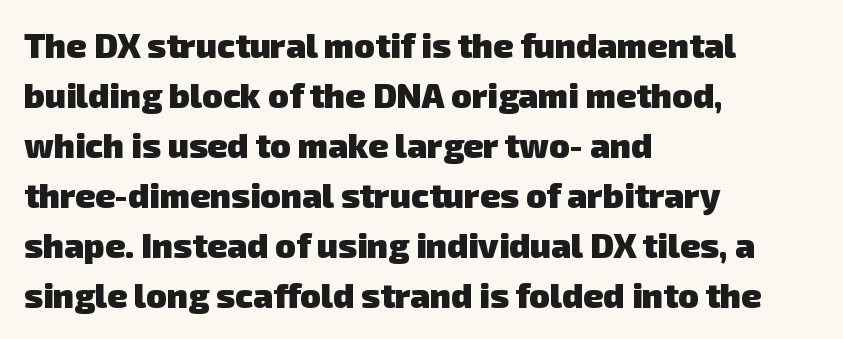
Q: Is the text bold? A: Yes.
Q: Is the typeface a serif or a sans-serif typeface? A: Sans-serif.
Q: Is the text underlined? A: No.
Q: How is the paragraph aligned? A: Left-aligned.
Q: Is the spacing between letters normal or unusually wide? A: Normal.
Q: Is the spacing between lines tight, normal or loose? A: Normal.
Q: Width (condensed, normal, or wide)? A: Normal.
Q: Stroke contrast? A: Low.
Q: x-height? A: Medium.
Q: Monospaced? A: No.
